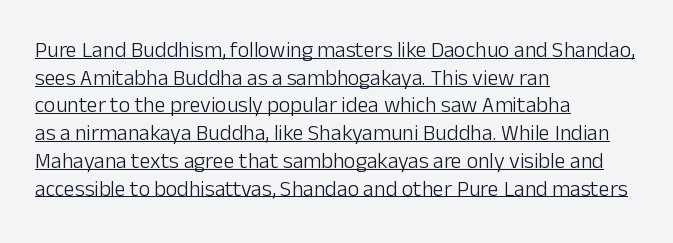
The image shows 22 px text type, upright; set left-aligned, normal line spacing (1.26x), normal letter spacing, underlined.
